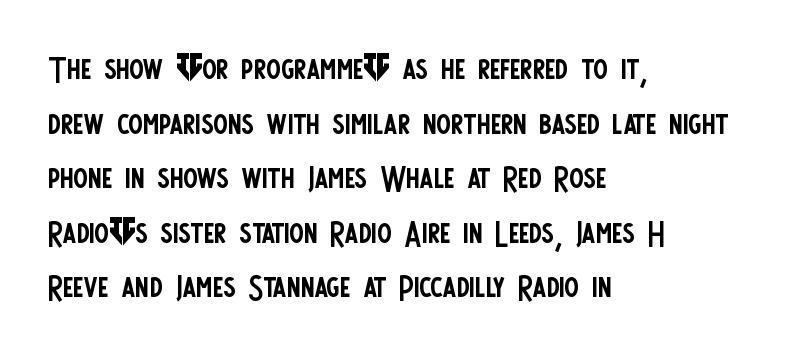
The image shows 43 px regular-weight, condensed sans-serif type, upright; set left-aligned, normal line spacing (1.27x), normal letter spacing, not underlined; low stroke contrast and a large x-height.
